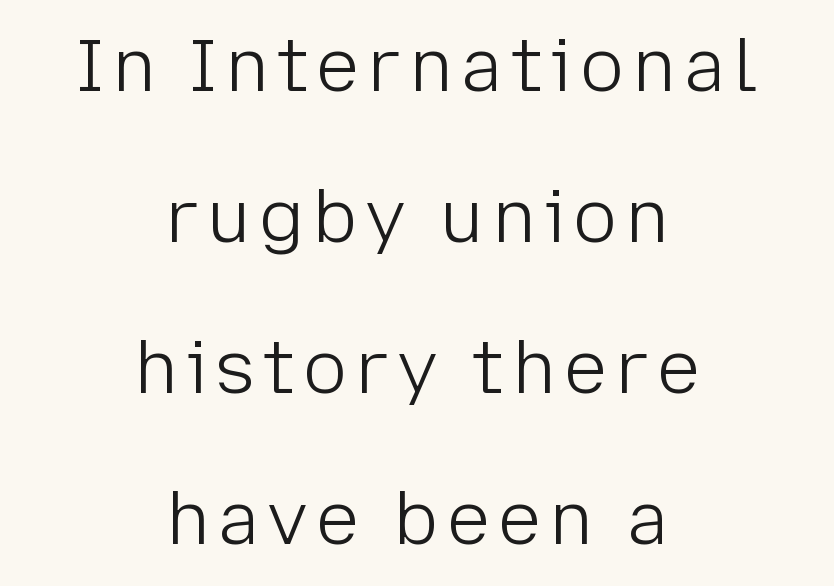
Q: Is the text bold? A: No.
Q: Is the text italic (slanted)? A: No, it is upright.
Q: Is the typeface a serif or a sans-serif typeface? A: Sans-serif.
Q: Is the text underlined? A: No.
Q: How is the paragraph aligned? A: Centered.
Q: Is the spacing between lines tight, normal or loose? A: Loose.
Q: Width (condensed, normal, or wide)? A: Normal.
Q: Stroke contrast? A: Low.
Q: x-height? A: Medium.
Q: Monospaced? A: No.
